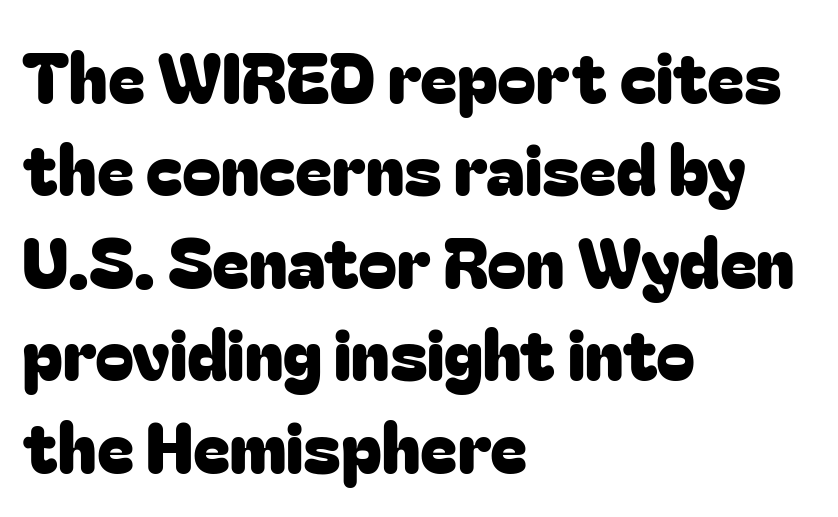
The image shows 70 px sans-serif type, upright; set left-aligned, normal line spacing (1.32x), normal letter spacing, not underlined; low stroke contrast and a medium x-height.
